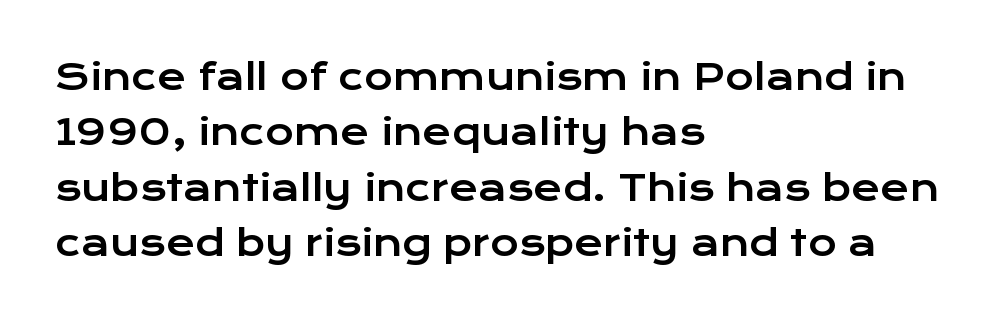
{"serif": "no", "italic": "no", "width": "wide", "stroke_contrast": "low", "x_height": "medium", "monospaced": "no", "underline": "no", "align": "left", "line_spacing": "normal", "line_spacing_ratio": 1.58, "letter_spacing": "normal", "letter_spacing_em": 0.0, "glyph_px": 35}
